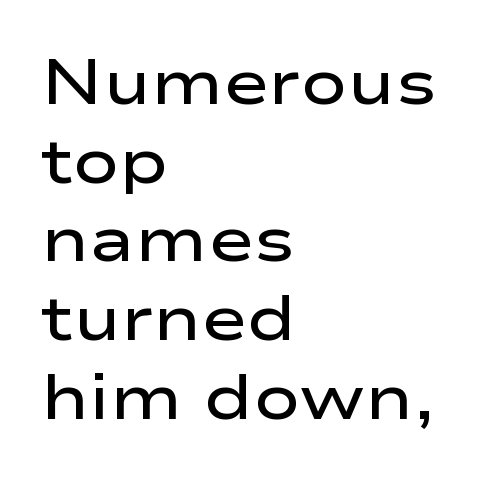
Q: Is the text bold? A: Semi-bold.
Q: Is the text italic (slanted)? A: No, it is upright.
Q: Is the typeface a serif or a sans-serif typeface? A: Sans-serif.
Q: Is the text underlined? A: No.
Q: How is the paragraph aligned? A: Left-aligned.
Q: Is the spacing between letters normal or unusually wide? A: Normal.
Q: Is the spacing between lines tight, normal or loose? A: Normal.
Q: Width (condensed, normal, or wide)? A: Wide.
Q: Stroke contrast? A: Low.
Q: x-height? A: Medium.
Q: Monospaced? A: No.
